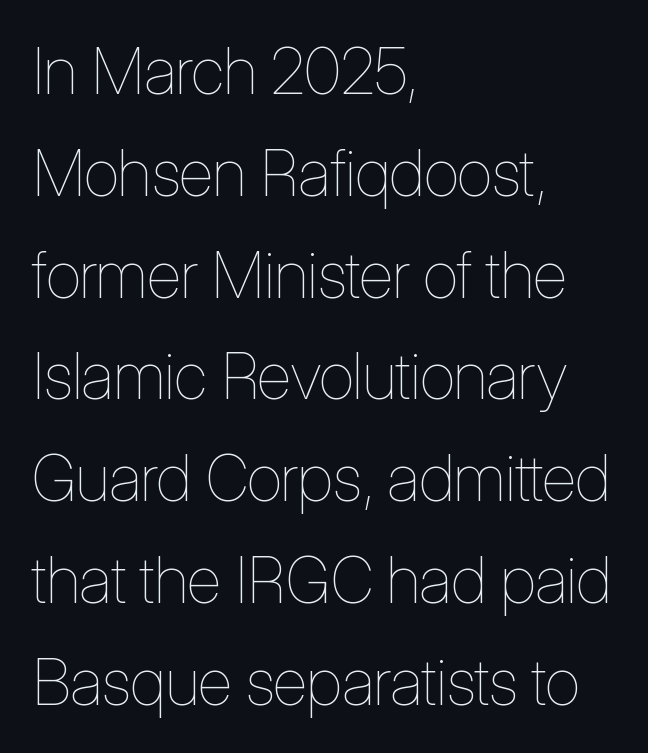
This sample uses an upright cut, with every glyph sitting square on the baseline. Honestly, the letter spacing is just normal — you wouldn't notice it. The cut favours lightness, reaching ordinary text weight at its darkest. Visually the block forms a straight wall on the left and a jagged coastline on the right.
